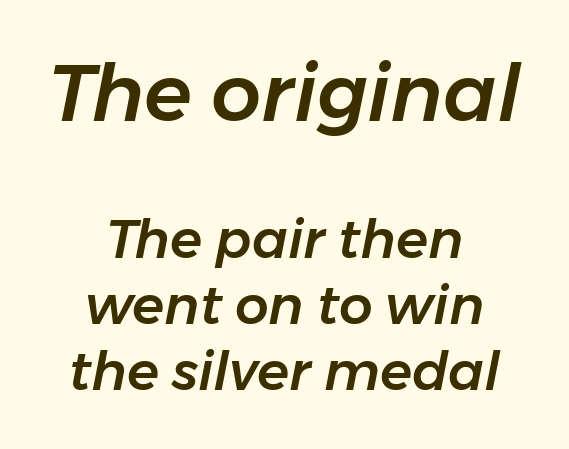
Horizontal bands of white between lines are of average thickness. The composition opens big and finishes small. Just letters on the line, the space beneath them empty. Proportional: the letters do not fall into vertical columns. Italic? Definitely — the glyphs are oblique. Which margin do the lines hug? Neither — every line sits in the middle.
